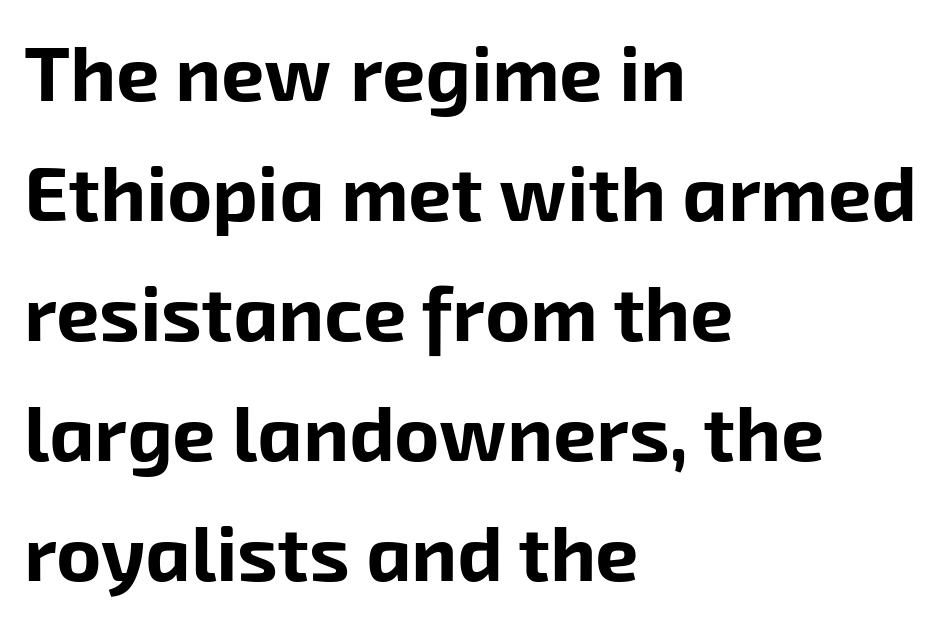
{"serif": "no", "bold": "yes", "weight": "bold", "width": "normal", "stroke_contrast": "low", "x_height": "medium", "monospaced": "no", "underline": "no", "align": "left", "line_spacing": "normal", "line_spacing_ratio": 1.56, "letter_spacing": "normal", "letter_spacing_em": 0.0, "glyph_px": 77}
